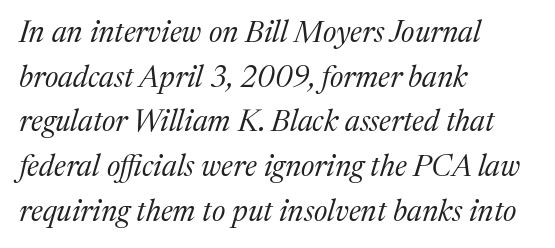
The image shows 30 px regular-weight serif type, italic (leaning right); set left-aligned, normal line spacing (1.49x), normal letter spacing, not underlined; medium stroke contrast and a medium x-height.
